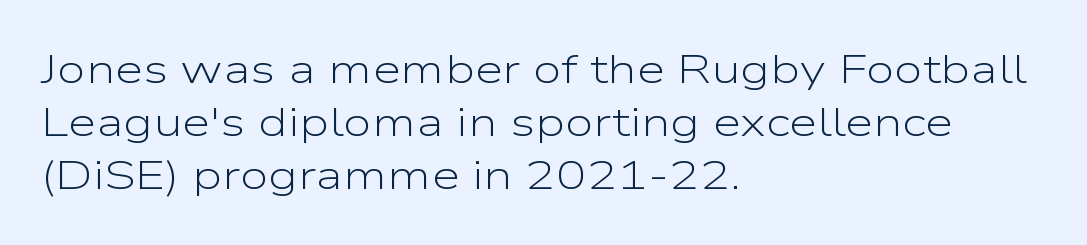
{"serif": "no", "italic": "no", "bold": "no", "weight": "light", "width": "wide", "stroke_contrast": "low", "x_height": "medium", "monospaced": "no", "underline": "no", "align": "left", "line_spacing": "normal", "line_spacing_ratio": 1.29, "letter_spacing": "normal", "letter_spacing_em": 0.0, "glyph_px": 41}
